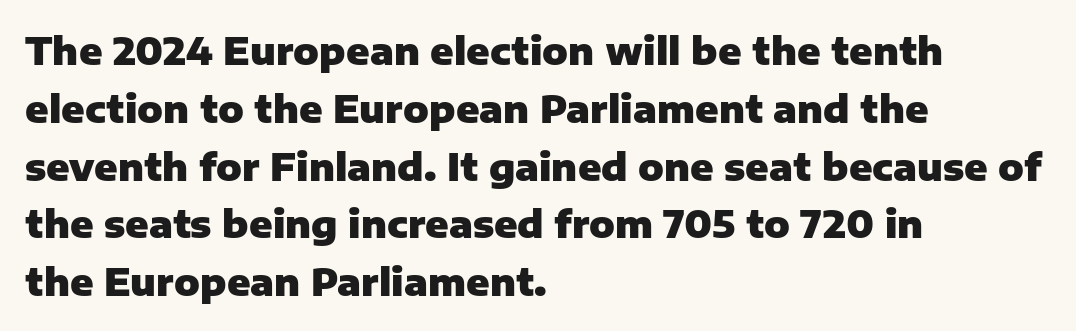
The image shows 38 px heavy sans-serif type, upright; set left-aligned, normal line spacing (1.52x), normal letter spacing, not underlined; low stroke contrast and a medium x-height.
